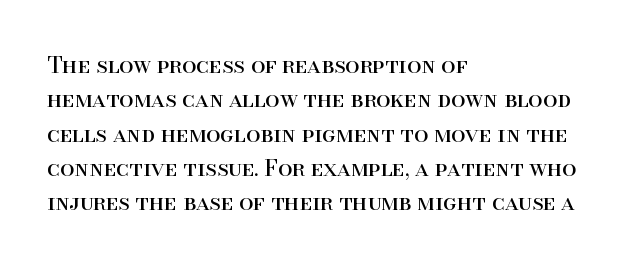
The image shows 23 px text type, upright; set left-aligned, normal line spacing (1.49x), normal letter spacing, not underlined.
